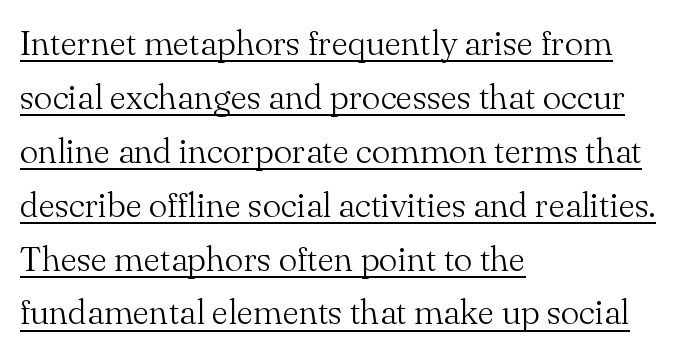
The image shows 35 px light serif type, upright; set left-aligned, normal line spacing (1.54x), normal letter spacing, underlined; medium stroke contrast and a small x-height.
